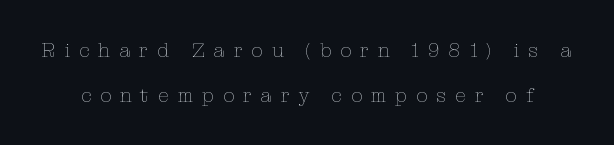
{"italic": "no", "bold": "no", "underline": "no", "line_spacing": "loose", "line_spacing_ratio": 2.24, "letter_spacing": "wide", "letter_spacing_em": 0.44, "glyph_px": 20}
